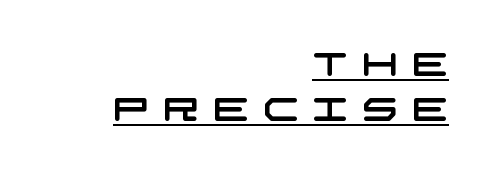
Quick note: interline space is typical. Letterform terminals end flat and unadorned throughout the passage. The lettering is marked with a stroke running underneath it. Alignment: flush right.
